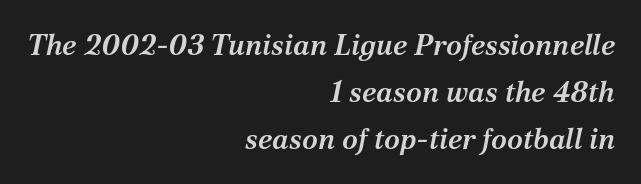
Q: Is the text bold? A: Semi-bold.
Q: Is the text italic (slanted)? A: Yes, it leans right by about 12 degrees.
Q: Is the typeface a serif or a sans-serif typeface? A: Serif.
Q: Is the text underlined? A: No.
Q: How is the paragraph aligned? A: Right-aligned.
Q: Is the spacing between letters normal or unusually wide? A: Normal.
Q: Is the spacing between lines tight, normal or loose? A: Normal.
Q: Width (condensed, normal, or wide)? A: Normal.
Q: Stroke contrast? A: Medium.
Q: x-height? A: Medium.
Q: Monospaced? A: No.
